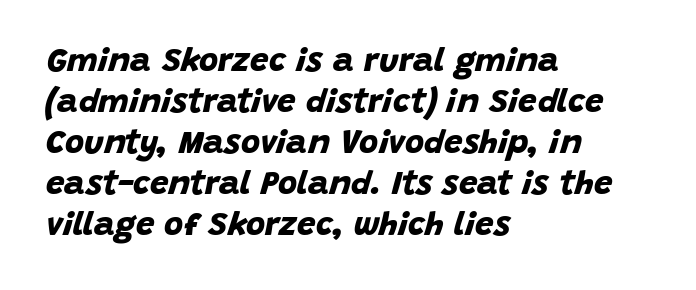
Q: Is the text bold? A: Yes.
Q: Is the typeface a serif or a sans-serif typeface? A: Sans-serif.
Q: Is the text underlined? A: No.
Q: How is the paragraph aligned? A: Left-aligned.
Q: Is the spacing between letters normal or unusually wide? A: Normal.
Q: Width (condensed, normal, or wide)? A: Normal.
Q: Stroke contrast? A: Low.
Q: x-height? A: Large.
Q: Monospaced? A: No.
